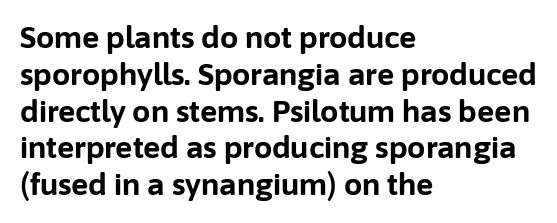
Q: Is the text bold? A: Yes.
Q: Is the text italic (slanted)? A: No, it is upright.
Q: Is the typeface a serif or a sans-serif typeface? A: Sans-serif.
Q: Is the text underlined? A: No.
Q: How is the paragraph aligned? A: Left-aligned.
Q: Is the spacing between letters normal or unusually wide? A: Normal.
Q: Is the spacing between lines tight, normal or loose? A: Normal.
Q: Width (condensed, normal, or wide)? A: Normal.
Q: Stroke contrast? A: Low.
Q: x-height? A: Medium.
Q: Monospaced? A: No.
